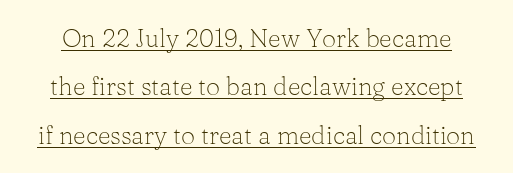
The image shows 25 px text type, upright; set loose line spacing (1.94x), normal letter spacing, underlined.
